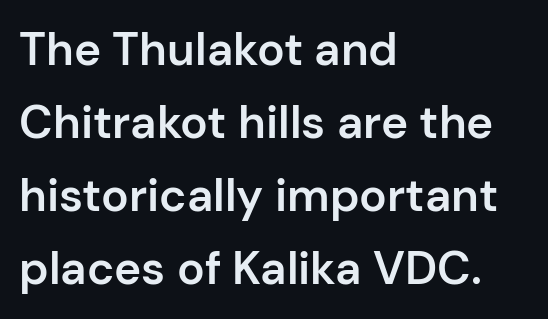
Line spacing here is normal. The passage shown is semibold, sitting just below true bold. Look at the bottom of the vertical strokes: they stop flat, with no serifs. Here the designer chose a conventional face with non-uniform glyph widths.
